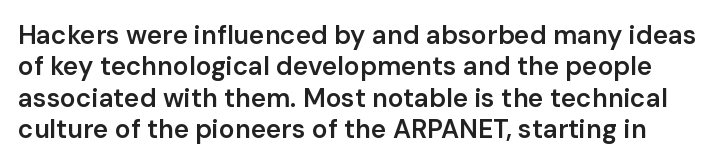
The image shows 26 px text type, upright; set line spacing 1.21x, normal letter spacing, not underlined.
